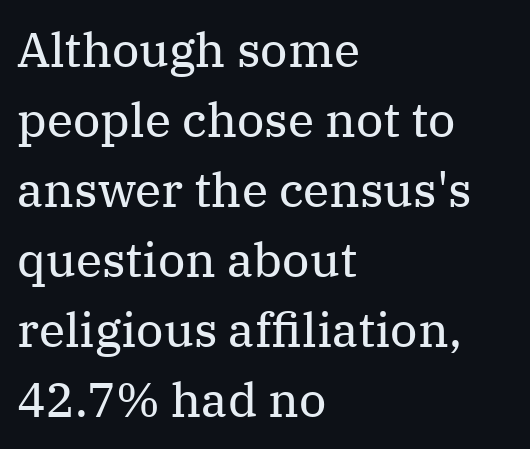
Q: Is the text bold? A: No.
Q: Is the text italic (slanted)? A: No, it is upright.
Q: Is the typeface a serif or a sans-serif typeface? A: Serif.
Q: Is the text underlined? A: No.
Q: How is the paragraph aligned? A: Left-aligned.
Q: Is the spacing between letters normal or unusually wide? A: Normal.
Q: Is the spacing between lines tight, normal or loose? A: Normal.
Q: Width (condensed, normal, or wide)? A: Normal.
Q: Stroke contrast? A: Medium.
Q: x-height? A: Medium.
Q: Monospaced? A: No.
